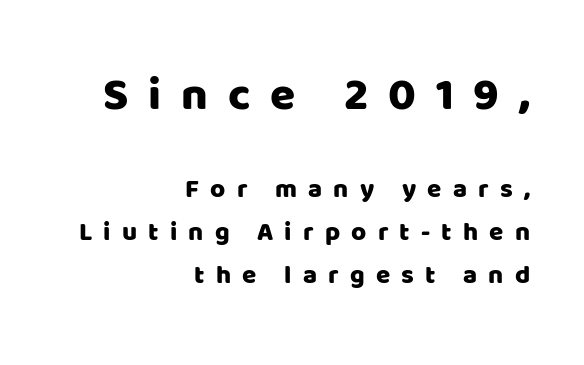
The image shows 46 px sans-serif type, upright; set right-aligned, normal line spacing (1.64x), unusually wide letter spacing (+0.43 em), not underlined; the first (top) block is 1.77x larger; low stroke contrast and a large x-height.
